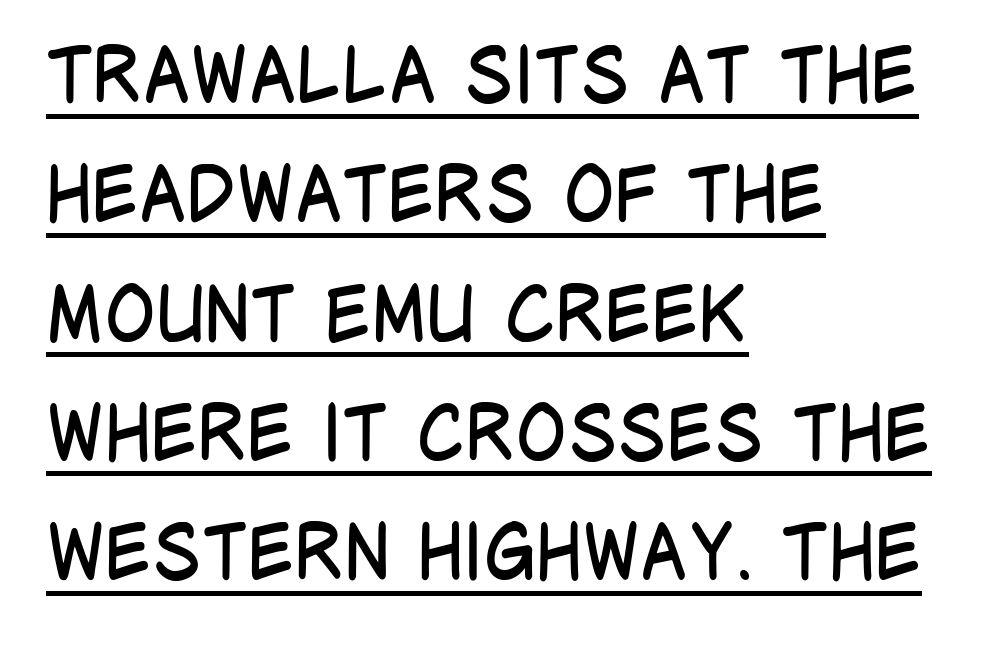
{"serif": "no", "italic": "no", "bold": "no", "weight": "regular", "width": "condensed", "stroke_contrast": "low", "x_height": "large", "monospaced": "no", "underline": "yes", "align": "left", "line_spacing": "normal", "line_spacing_ratio": 1.57, "letter_spacing": "normal", "letter_spacing_em": 0.0, "glyph_px": 76}
